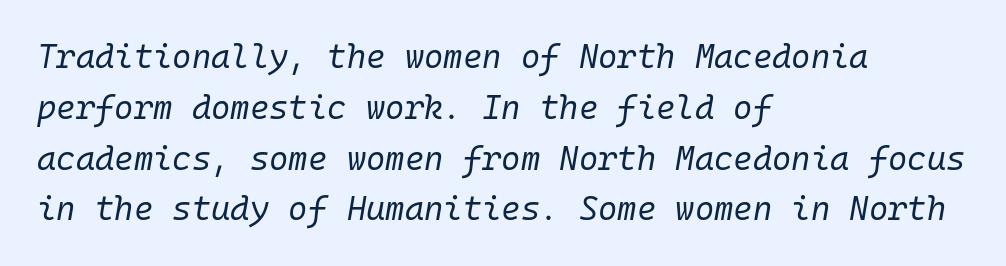
These lines are rendered in a fixed-pitch font. The font sits on the lighter half of the weight spectrum, regular included. Letter spacing: default. Compared with a centered layout, this one pins lines to the left instead.
